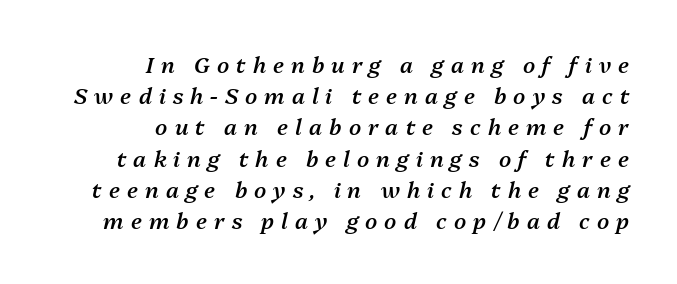
Letter spacing: wide. The words here are not underlined. Characters are canted at an angle relative to the baseline's perpendicular. Evenly set lines give the paragraph a standard silhouette. These lines are set flush right with a ragged left edge.
